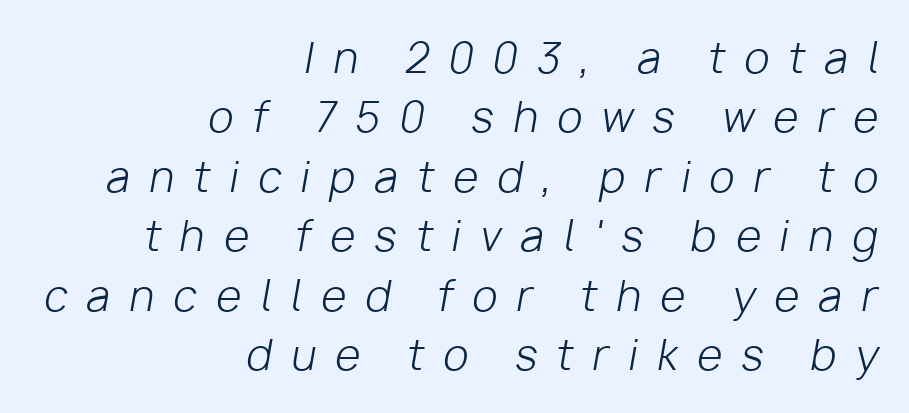
The image shows 41 px light type, italic (leaning right); set right-aligned, normal line spacing (1.45x), unusually wide letter spacing (+0.47 em), not underlined; low stroke contrast and a medium x-height.
